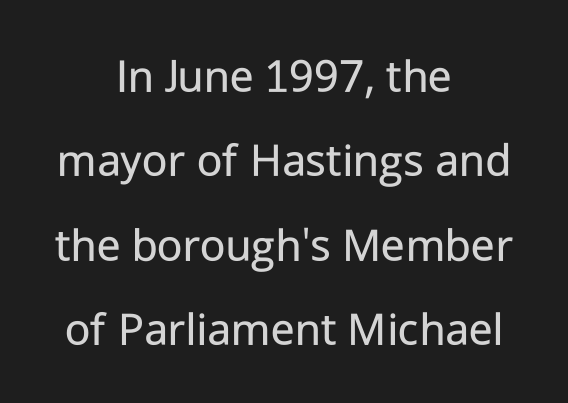
Q: Is the text bold? A: No.
Q: Is the text italic (slanted)? A: No, it is upright.
Q: Is the typeface a serif or a sans-serif typeface? A: Sans-serif.
Q: Is the text underlined? A: No.
Q: How is the paragraph aligned? A: Centered.
Q: Is the spacing between letters normal or unusually wide? A: Normal.
Q: Width (condensed, normal, or wide)? A: Normal.
Q: Stroke contrast? A: Low.
Q: x-height? A: Medium.
Q: Monospaced? A: No.
